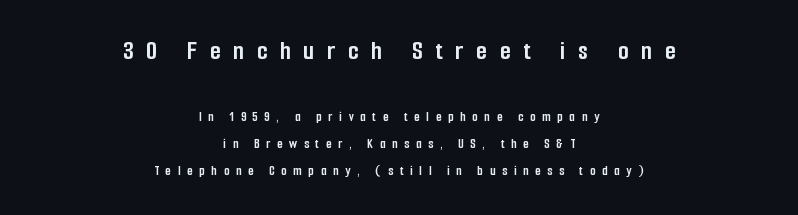
The image shows 27 px bold type, upright; set centered, loose line spacing (1.94x), unusually wide letter spacing (+0.48 em), not underlined; the first (top) block is 1.93x larger.
